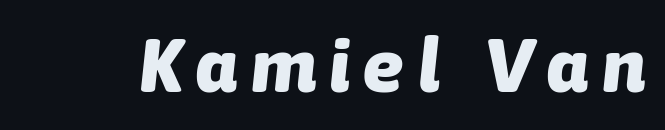
Here the designer chose a conventional face with non-uniform glyph widths. The face used here has the dense, thick strokes of a bold. Lines of text with bare space underneath. The axis of the letterforms is tilted away from vertical.
